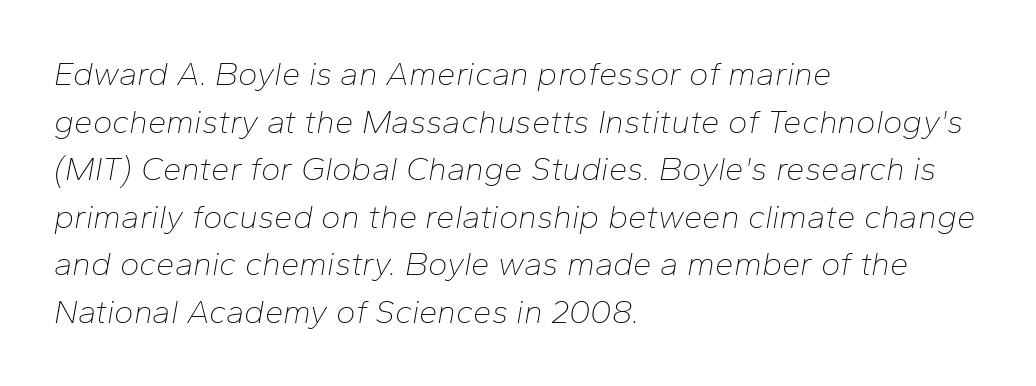
The image shows 33 px thin type, italic (leaning right); set left-aligned, normal line spacing (1.44x), normal letter spacing, not underlined; low stroke contrast and a medium x-height.
